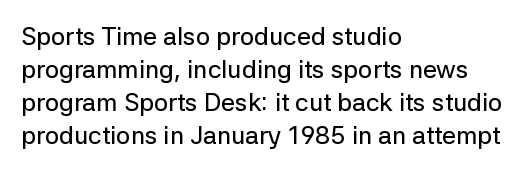
The image shows 25 px text type, upright; set left-aligned, normal line spacing (1.32x), normal letter spacing, not underlined.
